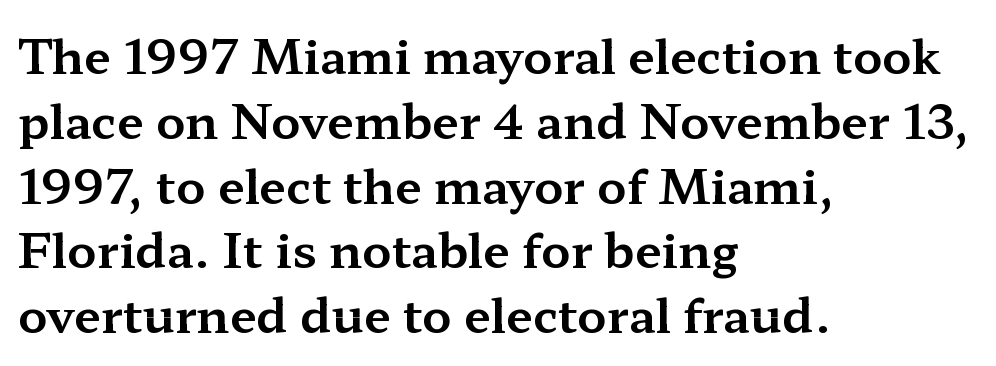
Q: Is the text italic (slanted)? A: No, it is upright.
Q: Is the typeface a serif or a sans-serif typeface? A: Serif.
Q: Is the text underlined? A: No.
Q: How is the paragraph aligned? A: Left-aligned.
Q: Is the spacing between letters normal or unusually wide? A: Normal.
Q: Is the spacing between lines tight, normal or loose? A: Normal.
Q: Width (condensed, normal, or wide)? A: Wide.
Q: Stroke contrast? A: Medium.
Q: x-height? A: Medium.
Q: Monospaced? A: No.
